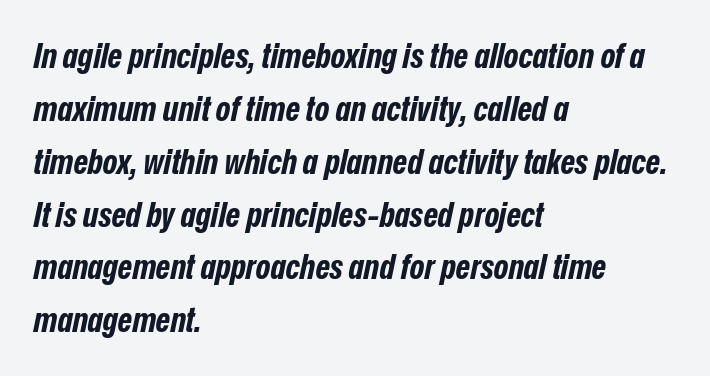
Each glyph is drawn with heavy, bold strokes. Normally led — the rows are evenly, conventionally spaced. Posture: slanted. Descender tails drop into unmarked territory. If you drew a ruler down the left edge, every line would touch it. Character widths vary here, with narrow letters taking less room than wide ones.
